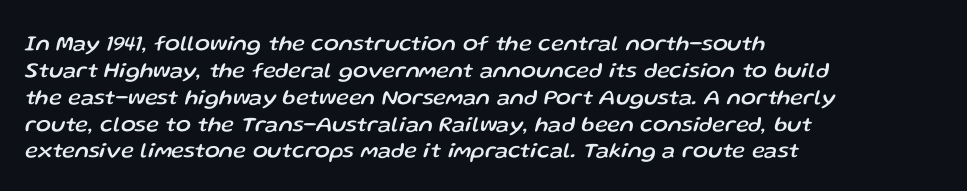
Q: Is the text italic (slanted)? A: Yes, it leans right by about 13 degrees.
Q: Is the text underlined? A: No.
Q: How is the paragraph aligned? A: Left-aligned.
Q: Is the spacing between letters normal or unusually wide? A: Normal.
